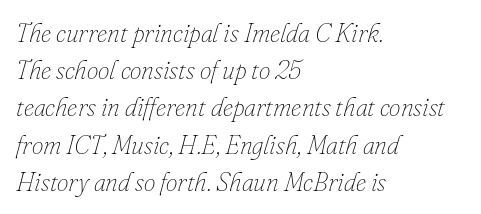
Each word holds together tightly as a unit, with standard inter-letter gaps. Normally led — the rows are evenly, conventionally spaced. The lines in this sample share a left origin and differ only in where they stop. Looking at the ascenders, they clearly lean. The weight tops out at a normal text grade. The zone under the glyphs is completely vacant.
